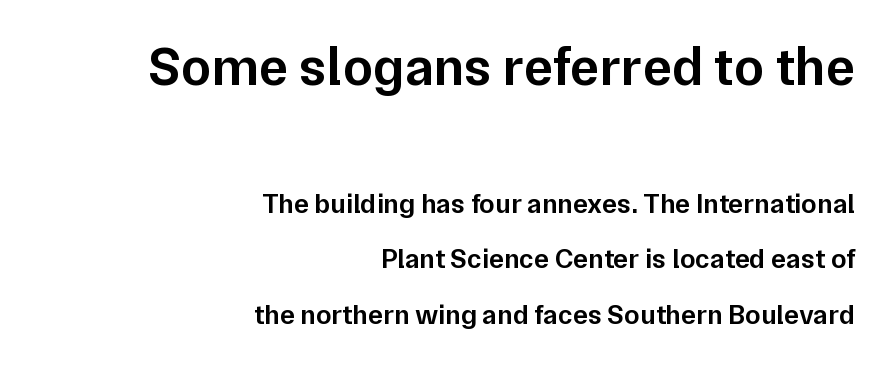
Q: Is the text bold? A: Semi-bold.
Q: Is the text italic (slanted)? A: No, it is upright.
Q: Is the typeface a serif or a sans-serif typeface? A: Sans-serif.
Q: Is the text underlined? A: No.
Q: How is the paragraph aligned? A: Right-aligned.
Q: Is the spacing between letters normal or unusually wide? A: Normal.
Q: Is the spacing between lines tight, normal or loose? A: Loose.
Q: Which block of text is set in a larger size, the first (top) or the second (bottom)? A: The first (top) one.
Q: Width (condensed, normal, or wide)? A: Normal.
Q: Stroke contrast? A: Low.
Q: x-height? A: Medium.
Q: Monospaced? A: No.
